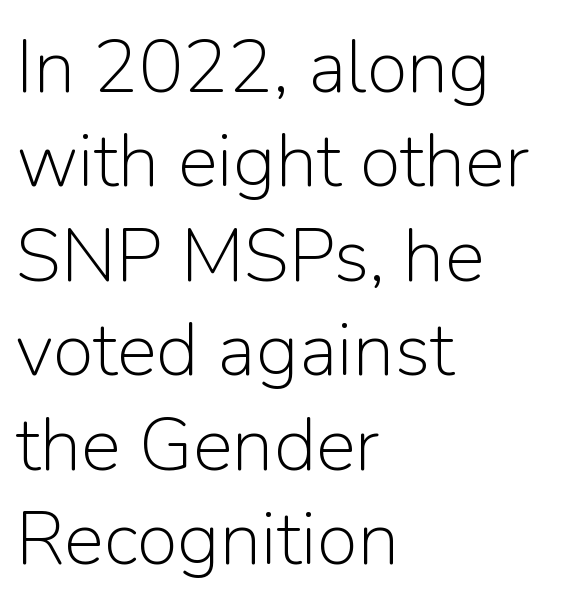
Q: Is the text bold? A: No.
Q: Is the text italic (slanted)? A: No, it is upright.
Q: Is the typeface a serif or a sans-serif typeface? A: Sans-serif.
Q: Is the text underlined? A: No.
Q: How is the paragraph aligned? A: Left-aligned.
Q: Is the spacing between letters normal or unusually wide? A: Normal.
Q: Is the spacing between lines tight, normal or loose? A: Normal.
Q: Width (condensed, normal, or wide)? A: Normal.
Q: Stroke contrast? A: Low.
Q: x-height? A: Medium.
Q: Monospaced? A: No.
